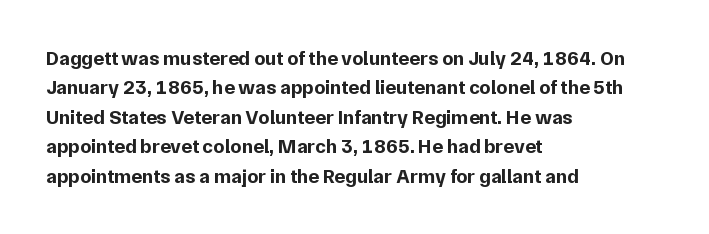
{"italic": "no", "bold": "yes", "underline": "no", "align": "left", "line_spacing": "normal", "line_spacing_ratio": 1.47, "letter_spacing": "normal", "letter_spacing_em": 0.0, "glyph_px": 20}
